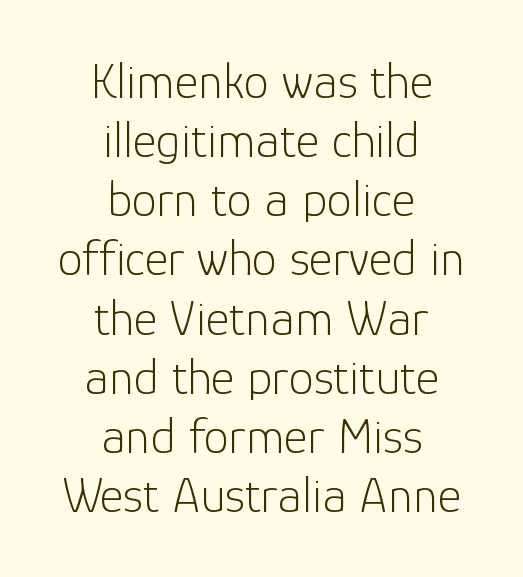
{"serif": "no", "italic": "no", "bold": "no", "weight": "light", "width": "normal", "stroke_contrast": "low", "x_height": "medium", "monospaced": "no", "underline": "no", "align": "center", "line_spacing_ratio": 1.16, "letter_spacing": "normal", "letter_spacing_em": 0.0, "glyph_px": 51}
